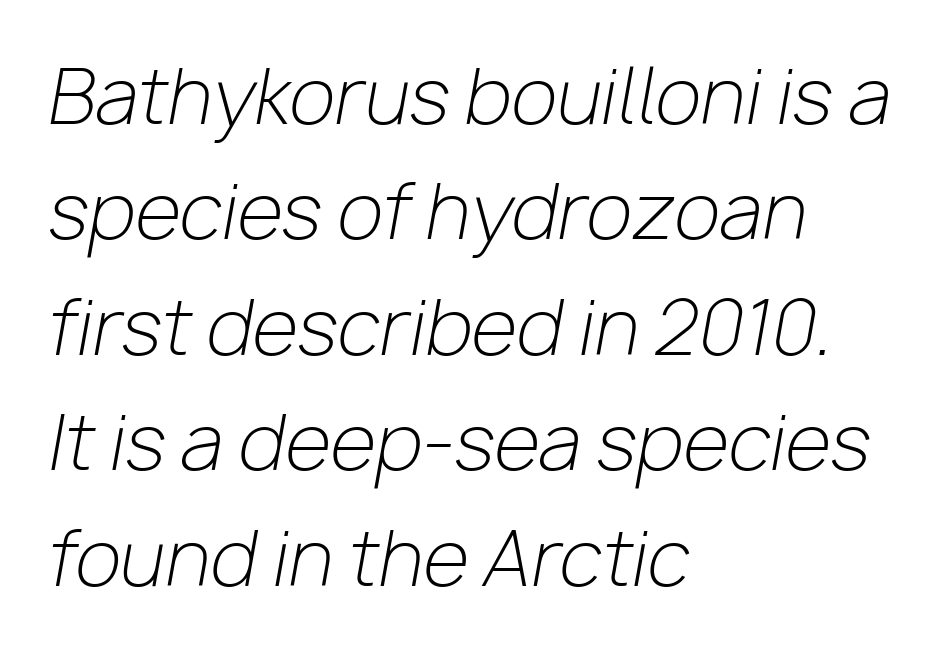
The image shows 75 px light type, italic (leaning right); set left-aligned, normal line spacing (1.54x), normal letter spacing, not underlined; low stroke contrast and a medium x-height.
